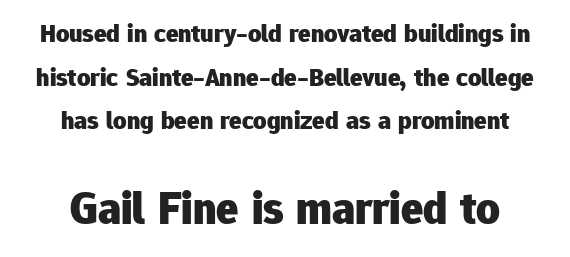
The image shows 46 px heavy sans-serif type, upright; set normal line spacing (1.68x), normal letter spacing, not underlined; the second (bottom) block is 1.77x larger; low stroke contrast and a medium x-height.
